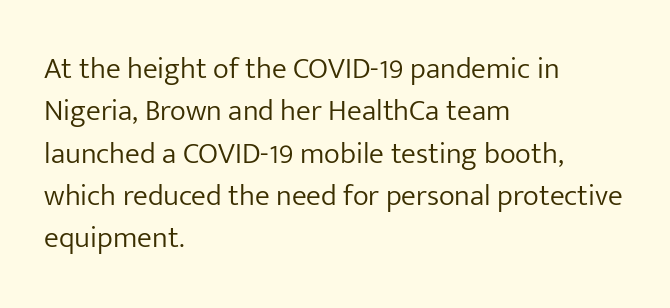
Q: Is the text bold? A: No.
Q: Is the text italic (slanted)? A: No, it is upright.
Q: Is the typeface a serif or a sans-serif typeface? A: Sans-serif.
Q: Is the text underlined? A: No.
Q: How is the paragraph aligned? A: Left-aligned.
Q: Is the spacing between letters normal or unusually wide? A: Normal.
Q: Is the spacing between lines tight, normal or loose? A: Normal.
Q: Width (condensed, normal, or wide)? A: Normal.
Q: Stroke contrast? A: Low.
Q: x-height? A: Medium.
Q: Monospaced? A: No.
